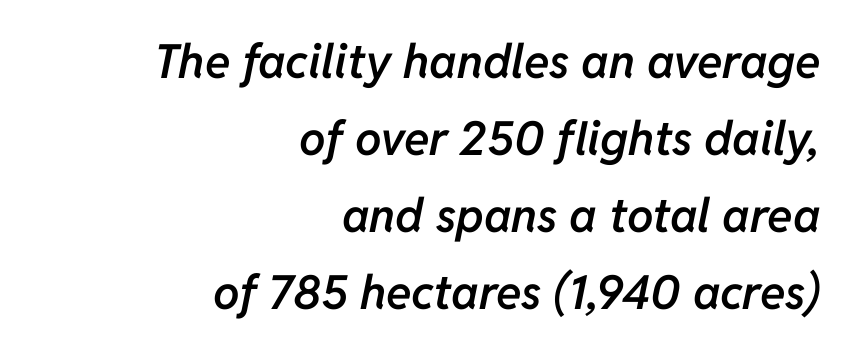
{"italic": "yes", "lean": "right", "slant_degrees": 11, "bold": "semi", "weight": "semibold", "width": "normal", "stroke_contrast": "low", "x_height": "medium", "monospaced": "no", "underline": "no", "align": "right", "line_spacing": "normal", "line_spacing_ratio": 1.64, "letter_spacing": "normal", "letter_spacing_em": 0.0, "glyph_px": 47}
